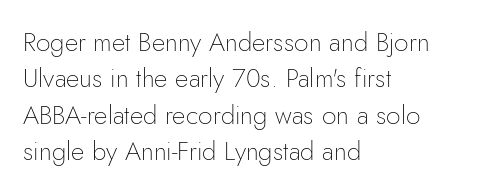
{"italic": "no", "bold": "no", "underline": "no", "align": "left", "line_spacing": "normal", "line_spacing_ratio": 1.4, "letter_spacing": "normal", "letter_spacing_em": 0.0, "glyph_px": 26}
